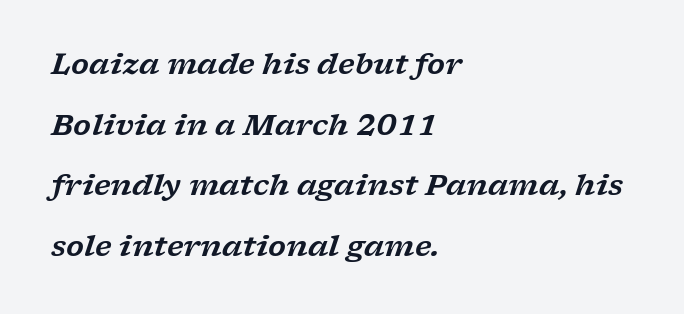
{"serif": "yes", "italic": "yes", "lean": "right", "slant_degrees": 17, "width": "wide", "stroke_contrast": "low", "x_height": "medium", "monospaced": "no", "underline": "no", "align": "left", "line_spacing": "loose", "line_spacing_ratio": 2.09, "letter_spacing": "normal", "letter_spacing_em": 0.0, "glyph_px": 29}
